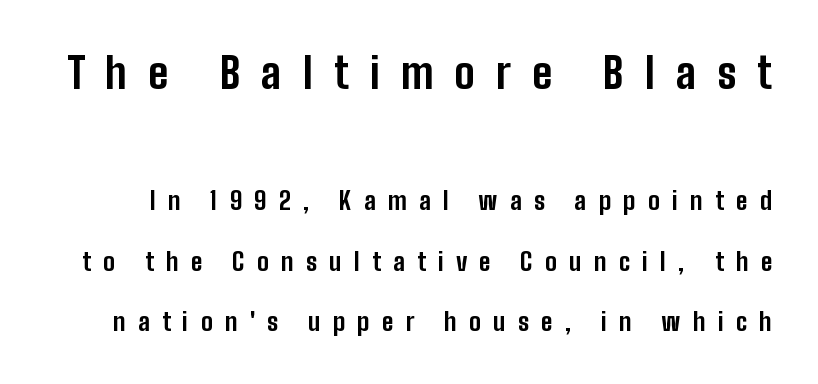
The image shows 43 px bold, condensed sans-serif type, upright; set loose line spacing (2.43x), unusually wide letter spacing (+0.49 em), not underlined; the first (top) block is 1.72x larger; low stroke contrast and a medium x-height.
